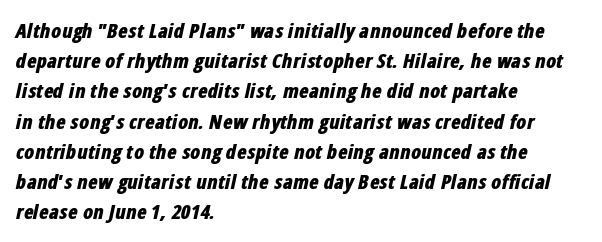
{"italic": "yes", "lean": "right", "slant_degrees": 12, "bold": "yes", "underline": "no", "align": "left", "line_spacing": "normal", "line_spacing_ratio": 1.51, "letter_spacing": "normal", "letter_spacing_em": 0.0, "glyph_px": 20}
